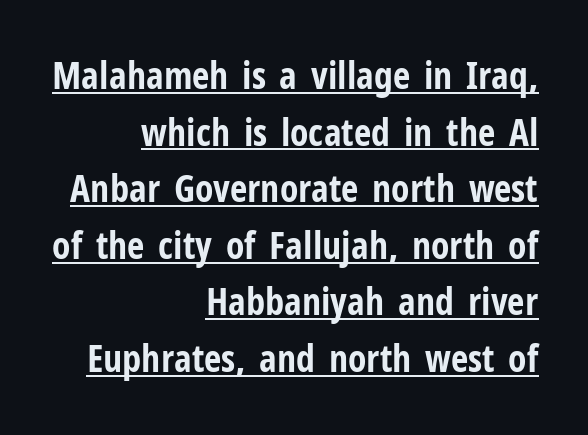
Q: Is the text bold? A: Yes.
Q: Is the text italic (slanted)? A: No, it is upright.
Q: Is the typeface a serif or a sans-serif typeface? A: Sans-serif.
Q: Is the text underlined? A: Yes.
Q: How is the paragraph aligned? A: Right-aligned.
Q: Is the spacing between letters normal or unusually wide? A: Normal.
Q: Is the spacing between lines tight, normal or loose? A: Normal.
Q: Width (condensed, normal, or wide)? A: Condensed.
Q: Stroke contrast? A: Low.
Q: x-height? A: Medium.
Q: Monospaced? A: No.
